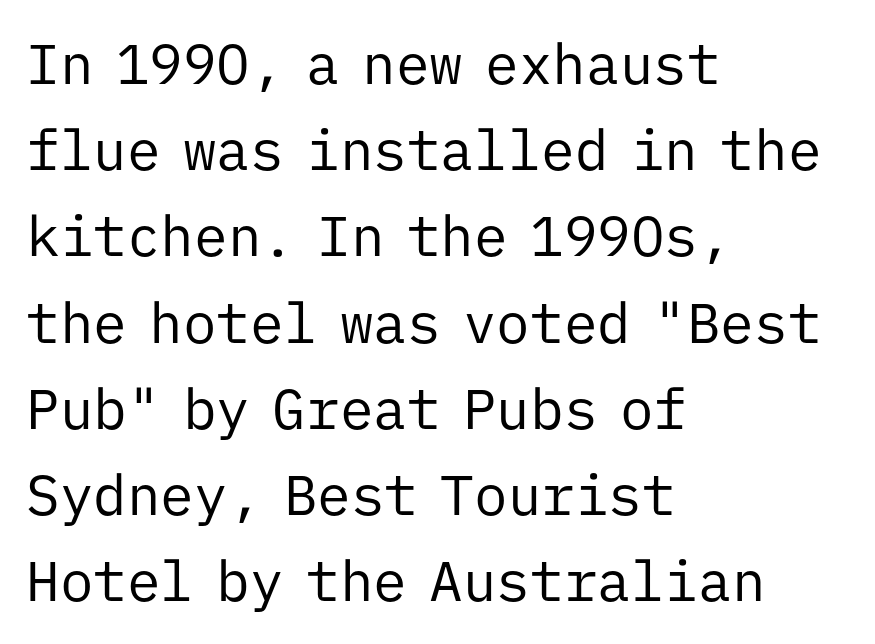
Q: Is the text bold? A: No.
Q: Is the text italic (slanted)? A: No, it is upright.
Q: Is the typeface a serif or a sans-serif typeface? A: Sans-serif.
Q: Is the text underlined? A: No.
Q: How is the paragraph aligned? A: Left-aligned.
Q: Is the spacing between letters normal or unusually wide? A: Normal.
Q: Is the spacing between lines tight, normal or loose? A: Normal.
Q: Width (condensed, normal, or wide)? A: Normal.
Q: Stroke contrast? A: Low.
Q: x-height? A: Medium.
Q: Monospaced? A: Yes.
